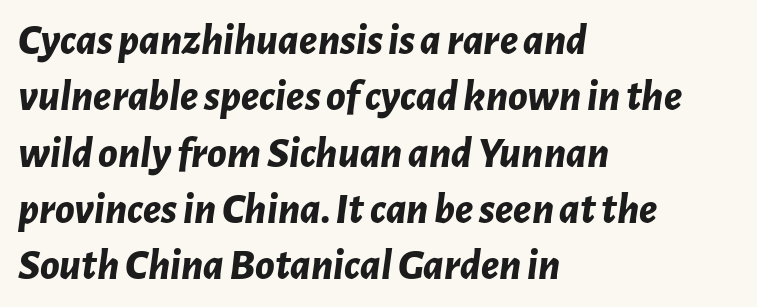
{"italic": "yes", "lean": "right", "slant_degrees": 7, "bold": "yes", "weight": "bold", "width": "normal", "stroke_contrast": "low", "x_height": "medium", "monospaced": "no", "underline": "no", "align": "left", "line_spacing": "normal", "line_spacing_ratio": 1.28, "letter_spacing": "normal", "letter_spacing_em": 0.0, "glyph_px": 44}
